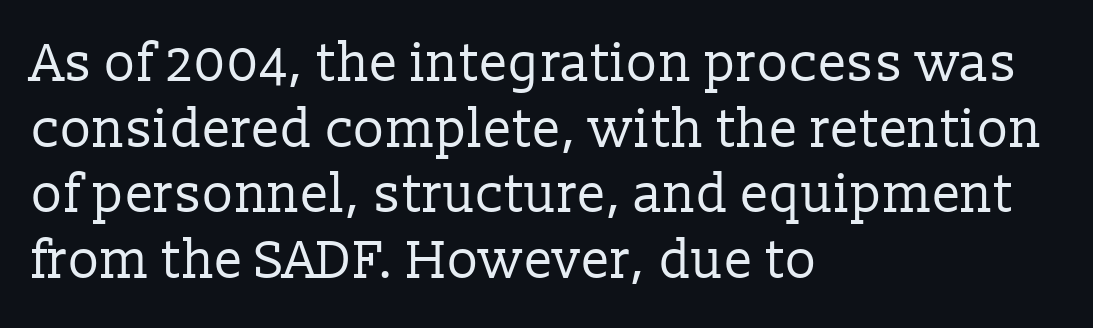
{"serif": "yes", "italic": "no", "bold": "no", "weight": "regular", "width": "normal", "stroke_contrast": "low", "x_height": "medium", "monospaced": "no", "underline": "no", "align": "left", "line_spacing_ratio": 1.24, "letter_spacing": "normal", "letter_spacing_em": 0.0, "glyph_px": 53}
